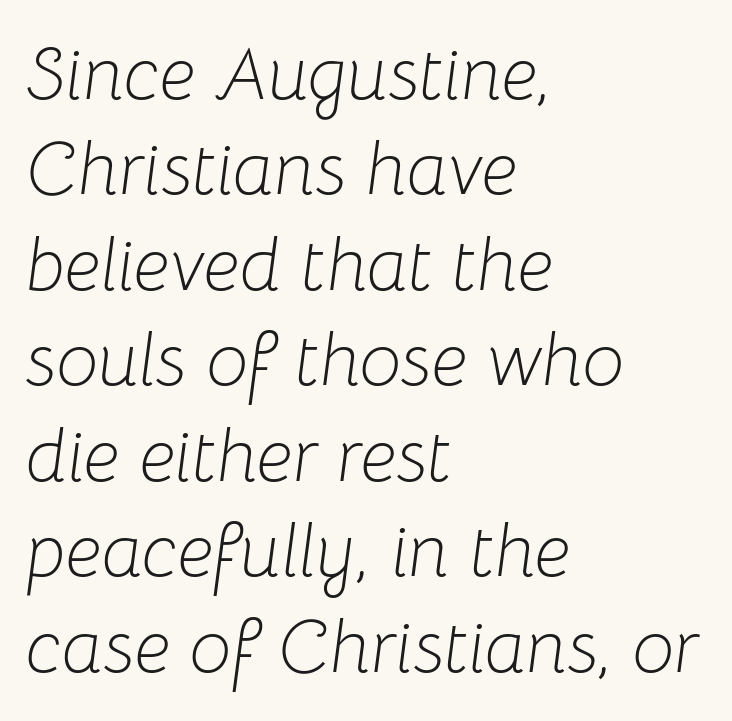
{"italic": "yes", "lean": "right", "slant_degrees": 8, "bold": "no", "weight": "light", "width": "normal", "stroke_contrast": "low", "x_height": "medium", "monospaced": "no", "underline": "no", "align": "left", "line_spacing": "normal", "line_spacing_ratio": 1.29, "letter_spacing": "normal", "letter_spacing_em": 0.0, "glyph_px": 74}
